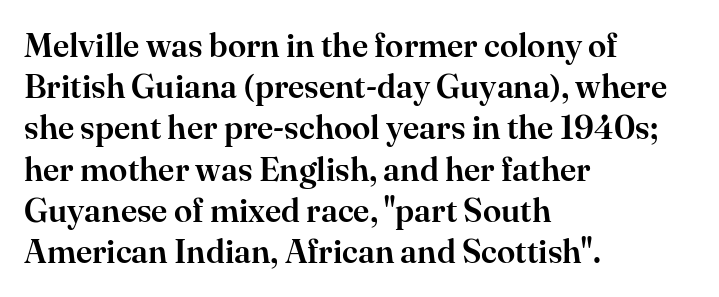
The image shows 33 px serif type, upright; set left-aligned, normal line spacing (1.25x), normal letter spacing, not underlined; high stroke contrast and a small x-height.
